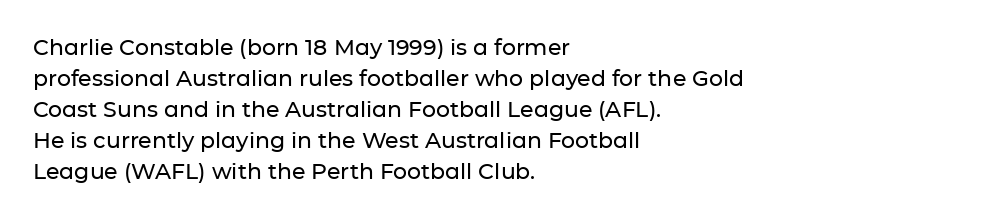
No italicization has been applied; the sample stays upright. The text block is weighted toward the left margin, trailing off unevenly rightward. Each row of text sits above clean, open space. Leading matches the norm, producing a regular column. Nobody touched the tracking dial on this one.
